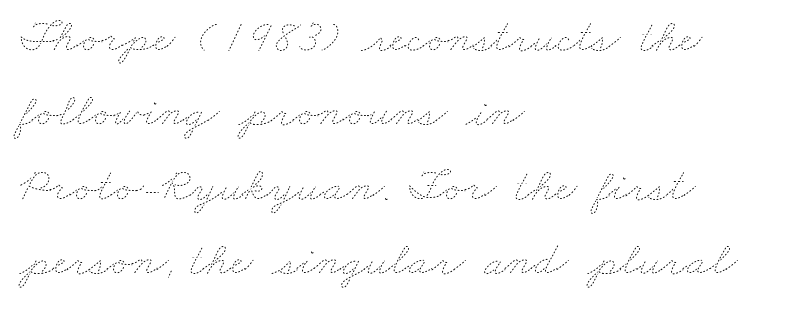
Varying glyph widths throughout — classic text-font behaviour. Characters follow at the spacing the type designer built in. Summary of weight: not heavy and not bold. The words here are not underlined.
